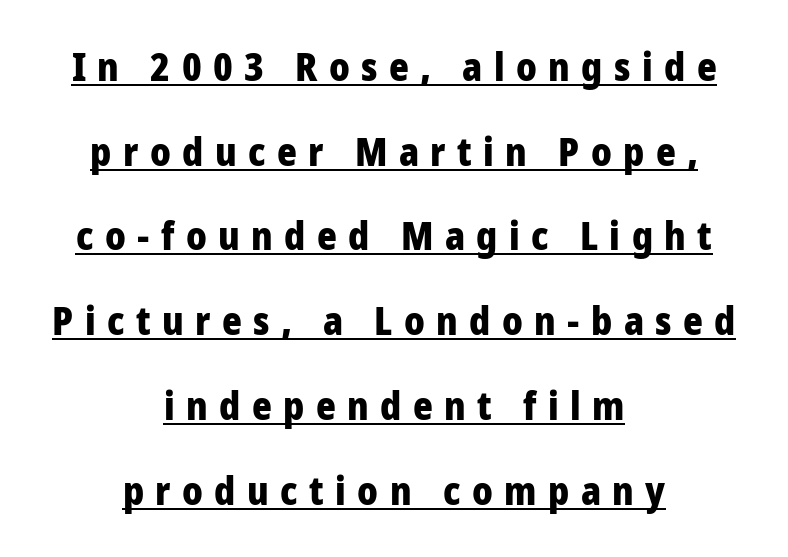
The image shows 38 px heavy sans-serif type, upright; set centered, loose line spacing (2.23x), unusually wide letter spacing (+0.3 em), underlined; low stroke contrast and a medium x-height.
